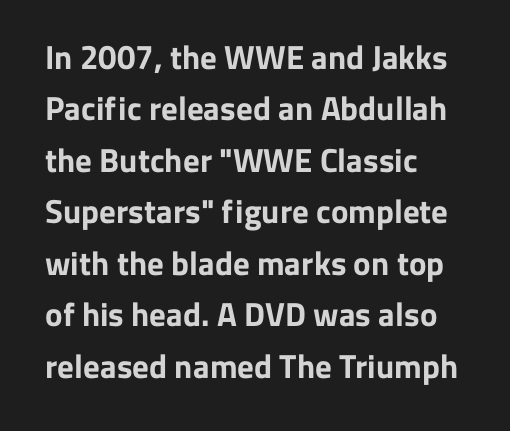
The image shows 33 px bold sans-serif type, upright; set left-aligned, normal line spacing (1.56x), normal letter spacing, not underlined; low stroke contrast and a medium x-height.
